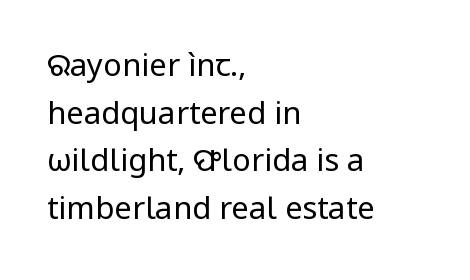
Q: Is the text bold? A: No.
Q: Is the text italic (slanted)? A: No, it is upright.
Q: Is the typeface a serif or a sans-serif typeface? A: Sans-serif.
Q: Is the text underlined? A: No.
Q: How is the paragraph aligned? A: Left-aligned.
Q: Is the spacing between letters normal or unusually wide? A: Normal.
Q: Is the spacing between lines tight, normal or loose? A: Normal.
Q: Width (condensed, normal, or wide)? A: Normal.
Q: Stroke contrast? A: Low.
Q: x-height? A: Medium.
Q: Monospaced? A: No.
